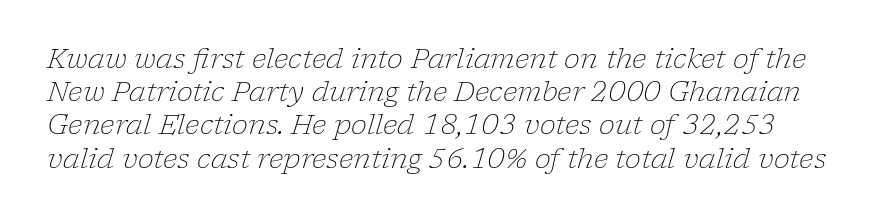
Nothing unusual about the tracking: characters are spaced as the font intends. Posture: slanted. The baseline area is clear. Stroke mass is kept to a normal reading level or below.
